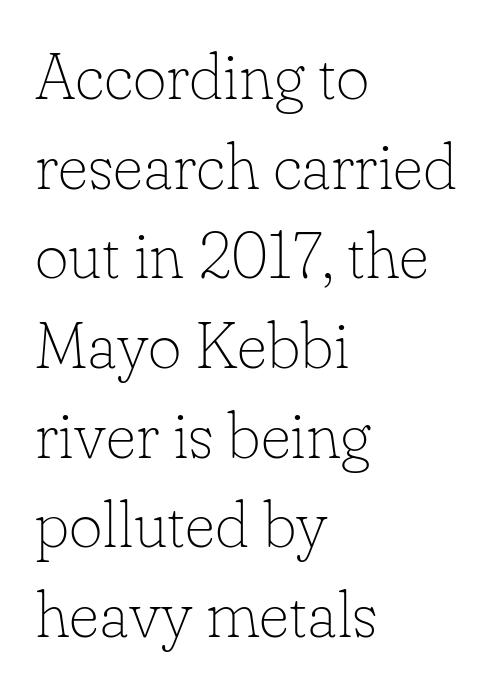
The image shows 65 px thin serif type, upright; set left-aligned, normal line spacing (1.38x), normal letter spacing, not underlined; low stroke contrast and a small x-height.
